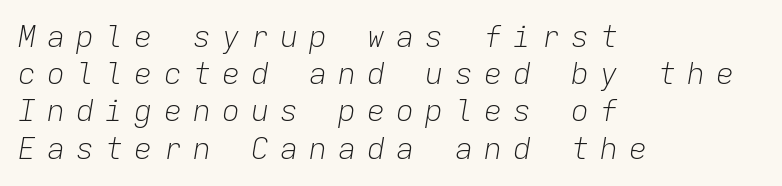
{"italic": "yes", "lean": "right", "slant_degrees": 9, "bold": "no", "weight": "light", "width": "normal", "stroke_contrast": "low", "x_height": "medium", "monospaced": "yes", "underline": "no", "align": "left", "line_spacing_ratio": 1.24, "letter_spacing": "wide", "letter_spacing_em": 0.37, "glyph_px": 30}
